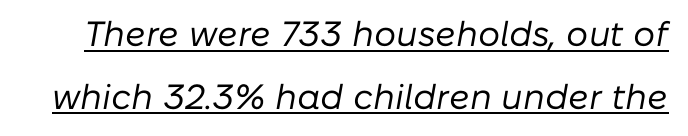
This rendering features underlined lettering. The type is set solid horizontally, with unmodified tracking. The rendering applies a slant to the glyphs. Each letter keeps its own natural width here, so spacing adapts to shape.
